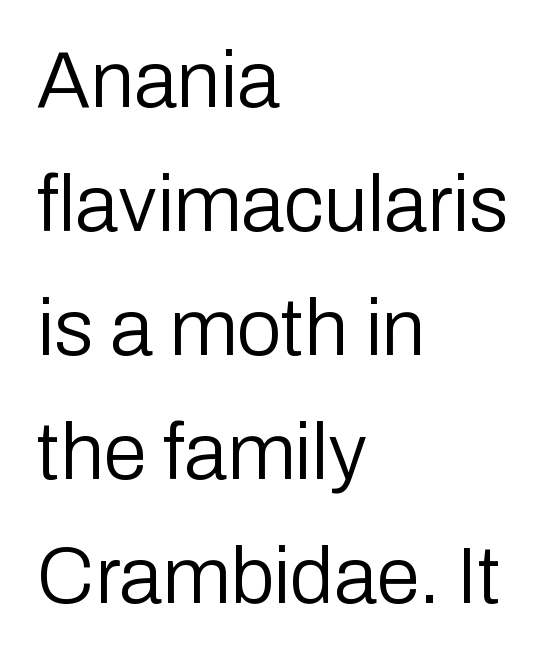
Unmarked baselines from the first word to the last. Between one letter and the next there's only the usual sliver of space. Each letter keeps its own natural width here, so spacing adapts to shape. A roman cut, with each character standing at attention. A typesetter would call this leading conventional body-copy spacing. Which margin do the lines hug? The left one — the right edge is uneven.
